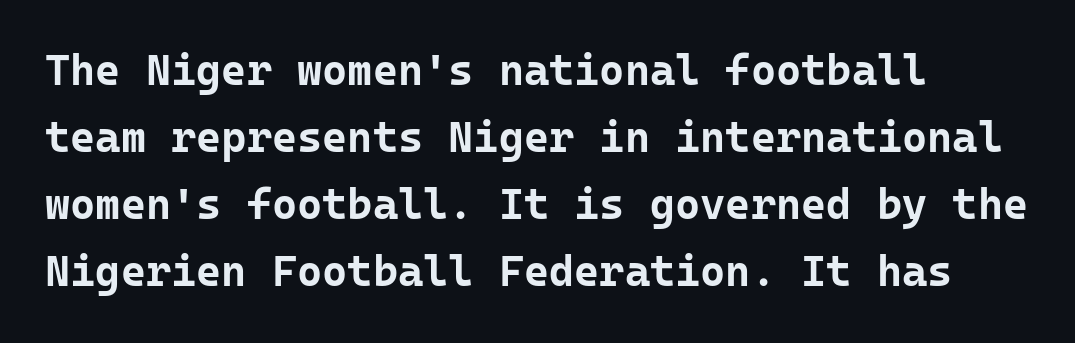
Q: Is the text bold? A: Yes.
Q: Is the text italic (slanted)? A: No, it is upright.
Q: Is the typeface a serif or a sans-serif typeface? A: Sans-serif.
Q: Is the text underlined? A: No.
Q: How is the paragraph aligned? A: Left-aligned.
Q: Is the spacing between letters normal or unusually wide? A: Normal.
Q: Is the spacing between lines tight, normal or loose? A: Normal.
Q: Width (condensed, normal, or wide)? A: Normal.
Q: Stroke contrast? A: Low.
Q: x-height? A: Medium.
Q: Monospaced? A: Yes.
